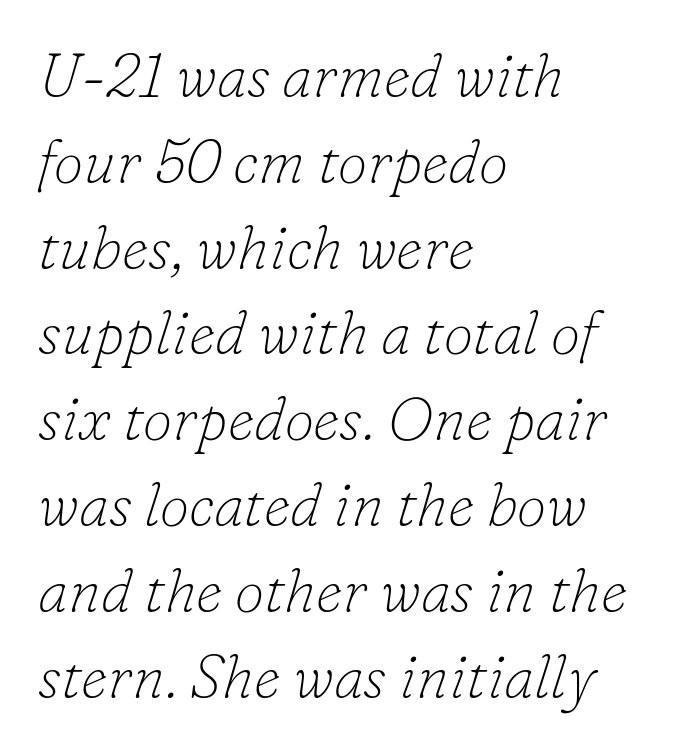
{"serif": "yes", "italic": "yes", "lean": "right", "slant_degrees": 16, "bold": "no", "weight": "thin", "width": "normal", "stroke_contrast": "low", "x_height": "small", "monospaced": "no", "underline": "no", "align": "left", "line_spacing": "normal", "line_spacing_ratio": 1.43, "letter_spacing": "normal", "letter_spacing_em": 0.0, "glyph_px": 60}
